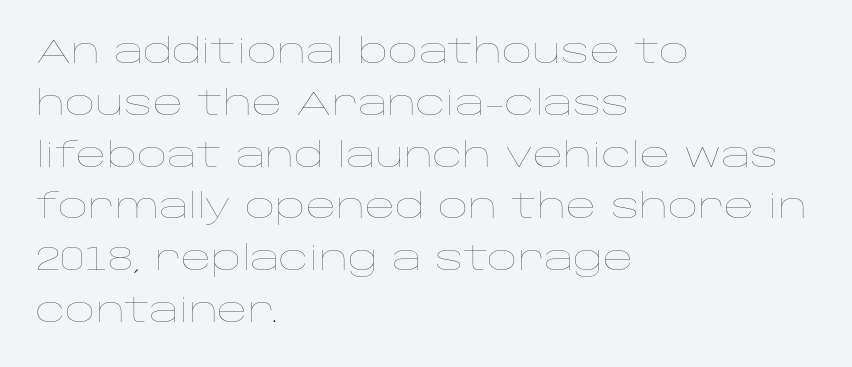
The image shows 33 px thin, wide type, upright; set left-aligned, normal line spacing (1.57x), normal letter spacing, not underlined; low stroke contrast and a large x-height.
